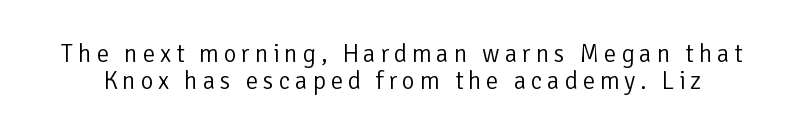
Q: Is the text bold? A: No.
Q: Is the text italic (slanted)? A: No, it is upright.
Q: Is the text underlined? A: No.
Q: Is the spacing between lines tight, normal or loose? A: Tight.
